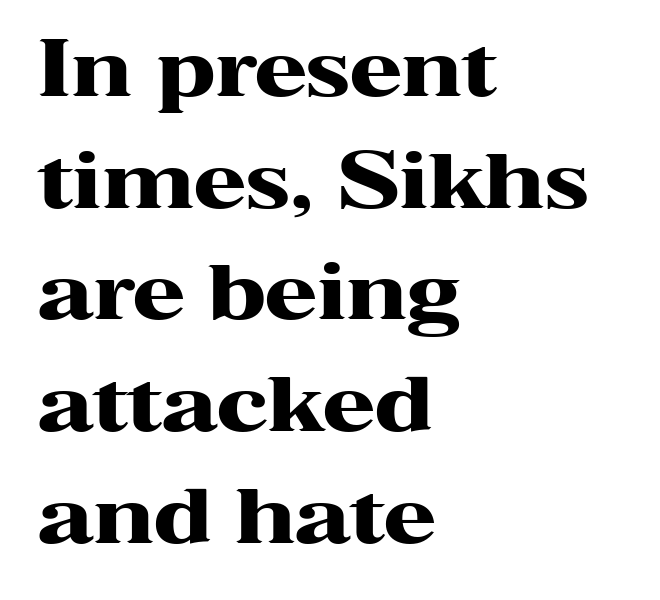
Q: Is the text bold? A: Yes.
Q: Is the text italic (slanted)? A: No, it is upright.
Q: Is the typeface a serif or a sans-serif typeface? A: Serif.
Q: Is the text underlined? A: No.
Q: How is the paragraph aligned? A: Left-aligned.
Q: Is the spacing between letters normal or unusually wide? A: Normal.
Q: Is the spacing between lines tight, normal or loose? A: Normal.
Q: Width (condensed, normal, or wide)? A: Wide.
Q: Stroke contrast? A: High.
Q: x-height? A: Medium.
Q: Monospaced? A: No.
